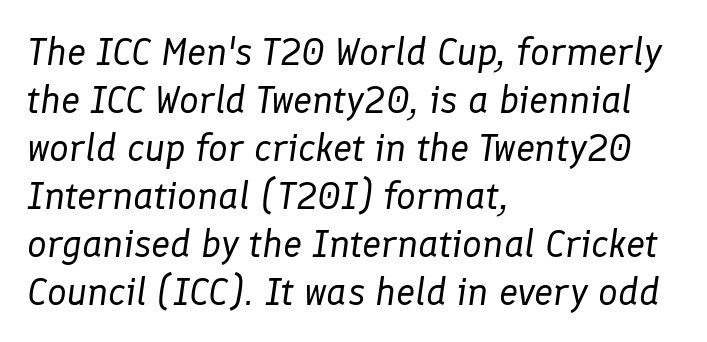
Q: Is the text bold? A: No.
Q: Is the text italic (slanted)? A: Yes, it leans right by about 8 degrees.
Q: Is the text underlined? A: No.
Q: How is the paragraph aligned? A: Left-aligned.
Q: Is the spacing between letters normal or unusually wide? A: Normal.
Q: Width (condensed, normal, or wide)? A: Normal.
Q: Stroke contrast? A: Low.
Q: x-height? A: Medium.
Q: Monospaced? A: No.
